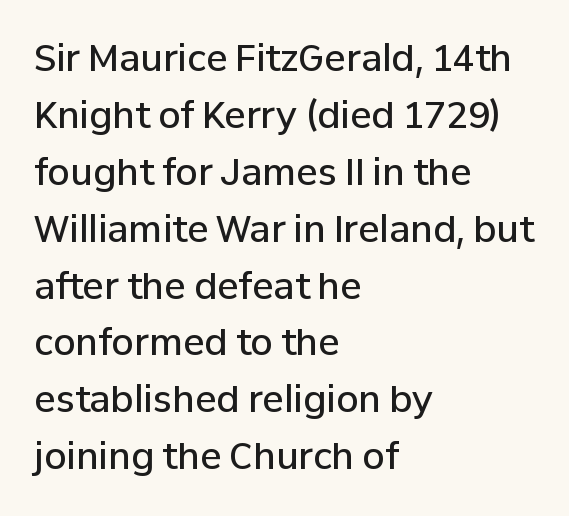
The image shows 36 px semibold sans-serif type, upright; set left-aligned, normal line spacing (1.58x), normal letter spacing, not underlined; low stroke contrast and a medium x-height.
